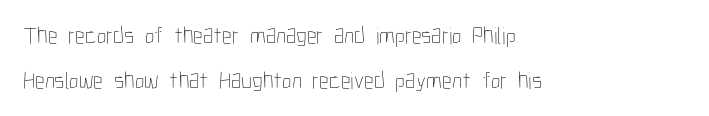
The image shows 24 px text type, upright; set left-aligned, line spacing 1.86x, normal letter spacing, not underlined.
